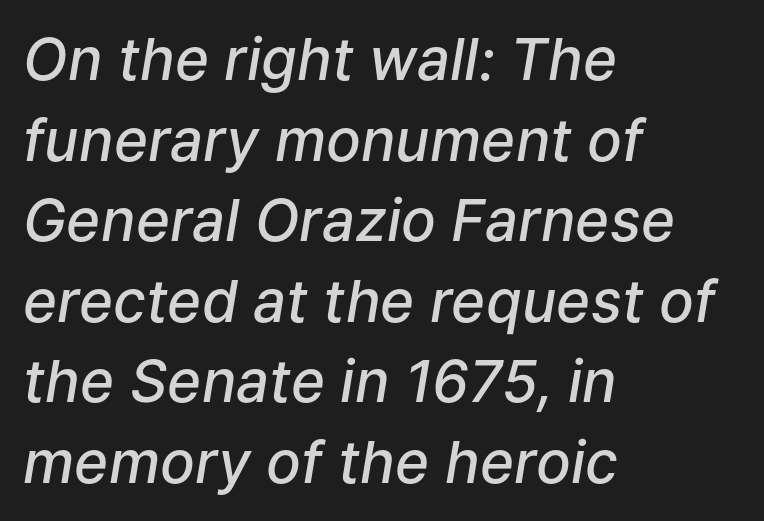
{"italic": "yes", "lean": "right", "slant_degrees": 9, "bold": "semi", "weight": "semibold", "width": "normal", "stroke_contrast": "low", "x_height": "medium", "monospaced": "no", "underline": "no", "align": "left", "line_spacing": "normal", "line_spacing_ratio": 1.39, "letter_spacing": "normal", "letter_spacing_em": 0.0, "glyph_px": 58}
